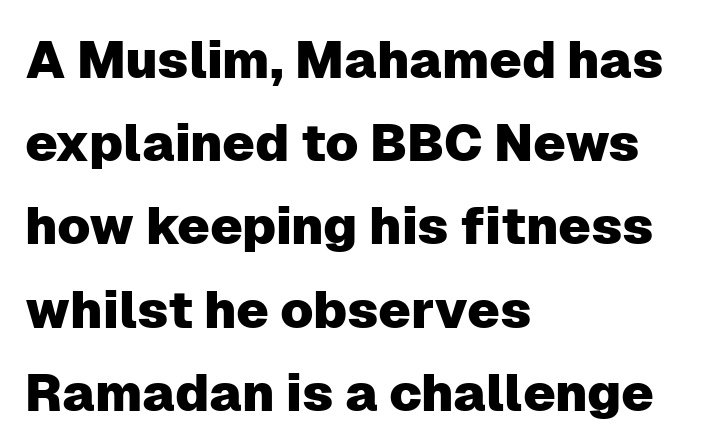
Q: Is the text italic (slanted)? A: No, it is upright.
Q: Is the typeface a serif or a sans-serif typeface? A: Sans-serif.
Q: Is the text underlined? A: No.
Q: How is the paragraph aligned? A: Left-aligned.
Q: Is the spacing between letters normal or unusually wide? A: Normal.
Q: Is the spacing between lines tight, normal or loose? A: Normal.
Q: Width (condensed, normal, or wide)? A: Normal.
Q: Stroke contrast? A: Low.
Q: x-height? A: Medium.
Q: Monospaced? A: No.
